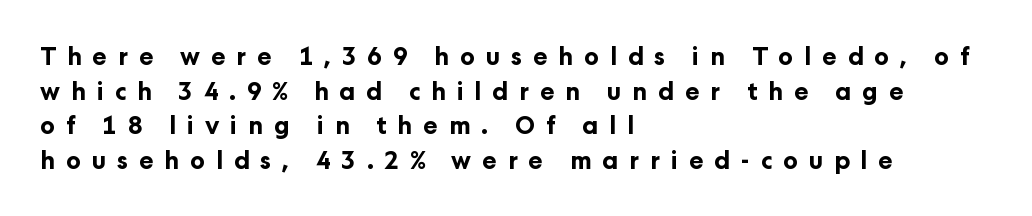
The image shows 24 px bold type, upright; set left-aligned, normal line spacing (1.44x), unusually wide letter spacing (+0.46 em), not underlined.
